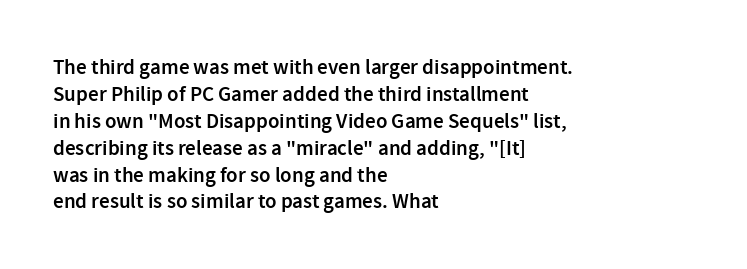
The image shows 21 px text type, upright; set left-aligned, normal line spacing (1.28x), normal letter spacing, not underlined.
